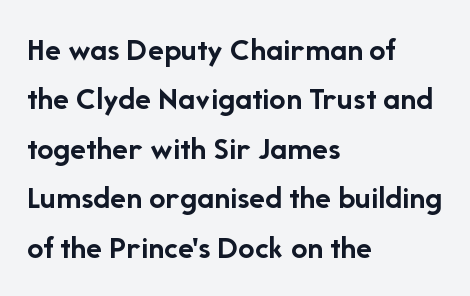
Q: Is the text bold? A: Yes.
Q: Is the text italic (slanted)? A: No, it is upright.
Q: Is the typeface a serif or a sans-serif typeface? A: Sans-serif.
Q: Is the text underlined? A: No.
Q: How is the paragraph aligned? A: Left-aligned.
Q: Is the spacing between letters normal or unusually wide? A: Normal.
Q: Is the spacing between lines tight, normal or loose? A: Normal.
Q: Width (condensed, normal, or wide)? A: Normal.
Q: Stroke contrast? A: Low.
Q: x-height? A: Medium.
Q: Monospaced? A: No.
